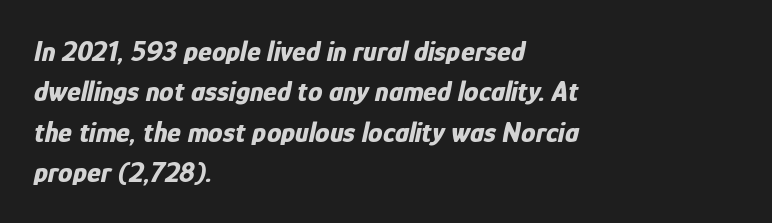
{"italic": "yes", "lean": "right", "slant_degrees": 12, "bold": "yes", "weight": "bold", "width": "condensed", "stroke_contrast": "low", "x_height": "medium", "monospaced": "no", "underline": "no", "align": "left", "line_spacing": "normal", "line_spacing_ratio": 1.39, "letter_spacing": "normal", "letter_spacing_em": 0.0, "glyph_px": 29}
